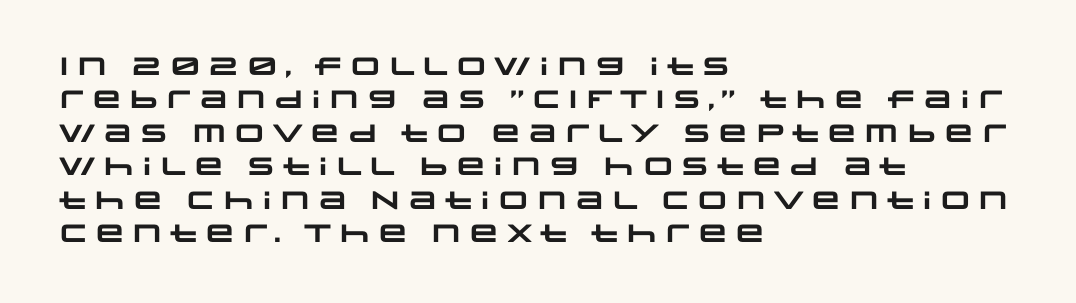
{"bold": "yes", "underline": "no", "align": "left", "line_spacing": "normal", "line_spacing_ratio": 1.34, "letter_spacing": "normal", "letter_spacing_em": 0.0, "glyph_px": 25}
